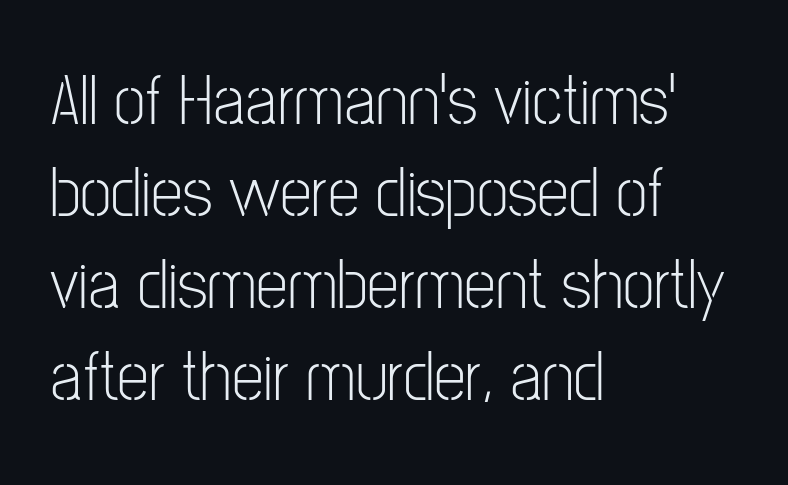
Q: Is the text bold? A: No.
Q: Is the text italic (slanted)? A: No, it is upright.
Q: Is the typeface a serif or a sans-serif typeface? A: Sans-serif.
Q: Is the text underlined? A: No.
Q: How is the paragraph aligned? A: Left-aligned.
Q: Is the spacing between letters normal or unusually wide? A: Normal.
Q: Is the spacing between lines tight, normal or loose? A: Normal.
Q: Width (condensed, normal, or wide)? A: Condensed.
Q: Stroke contrast? A: Low.
Q: x-height? A: Medium.
Q: Monospaced? A: No.
